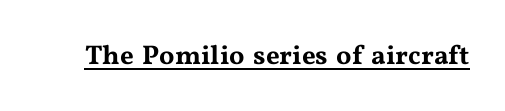
The image shows 27 px text type, upright; set normal letter spacing, underlined.
